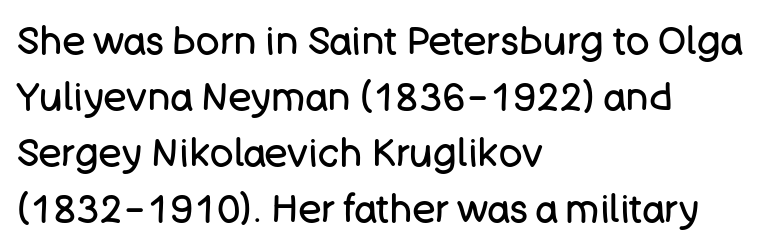
The image shows 39 px regular-weight sans-serif type, upright; set left-aligned, normal line spacing (1.44x), normal letter spacing, not underlined; low stroke contrast and a large x-height.
